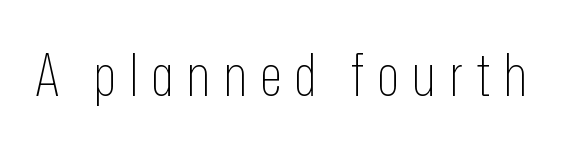
The image shows 59 px thin, condensed sans-serif type, upright; set unusually wide letter spacing (+0.22 em), not underlined; low stroke contrast and a medium x-height.
